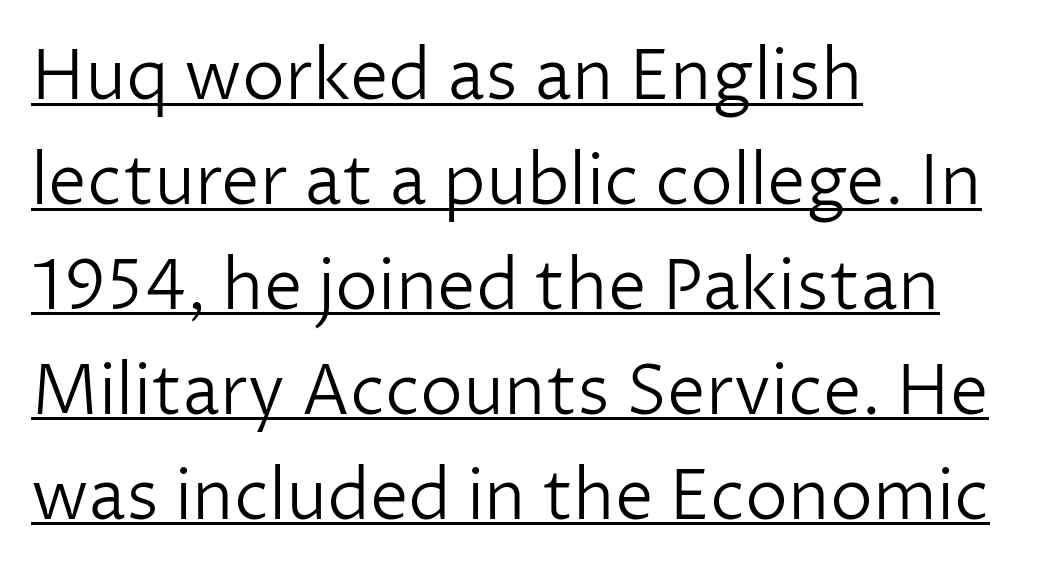
{"serif": "no", "italic": "no", "bold": "no", "weight": "light", "width": "normal", "stroke_contrast": "low", "x_height": "medium", "monospaced": "no", "underline": "yes", "align": "left", "line_spacing": "normal", "line_spacing_ratio": 1.52, "letter_spacing": "normal", "letter_spacing_em": 0.0, "glyph_px": 69}
